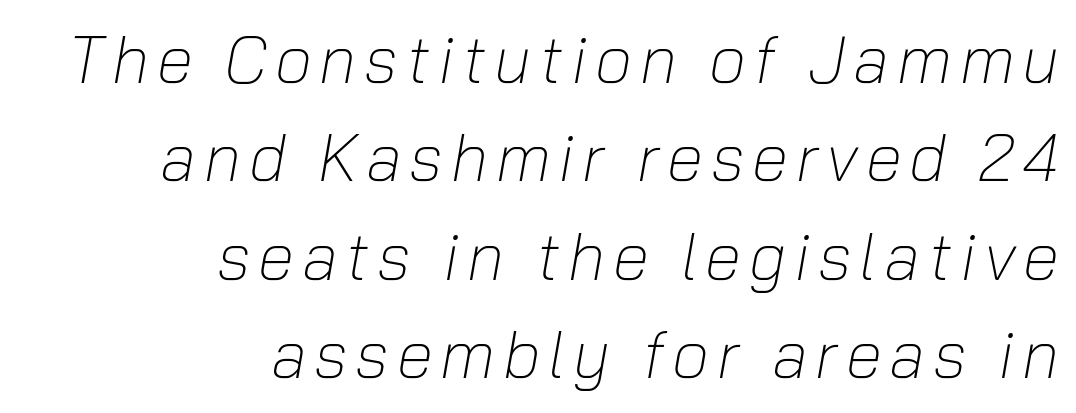
The image shows 66 px light type, italic (leaning right); set right-aligned, normal line spacing (1.49x), not underlined; low stroke contrast and a medium x-height.
